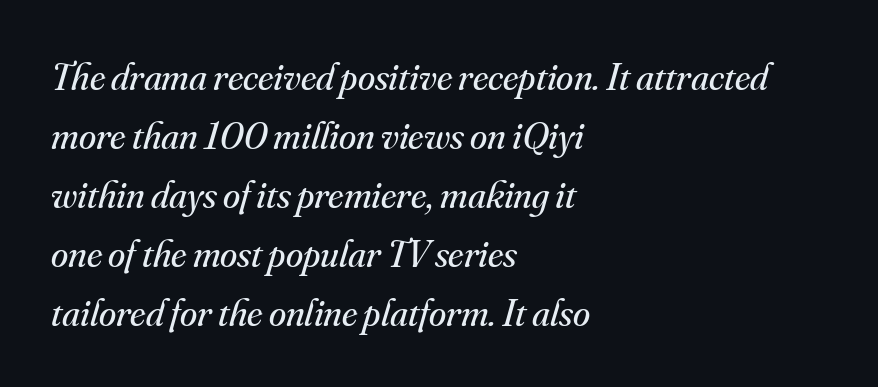
{"serif": "yes", "italic": "yes", "lean": "right", "slant_degrees": 16, "bold": "no", "weight": "regular", "width": "normal", "stroke_contrast": "medium", "x_height": "small", "monospaced": "no", "underline": "no", "align": "left", "line_spacing": "normal", "line_spacing_ratio": 1.51, "letter_spacing": "normal", "letter_spacing_em": 0.0, "glyph_px": 39}
